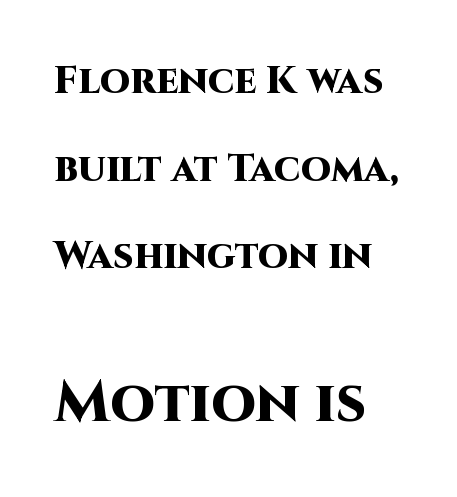
The image shows 58 px heavy sans-serif type, upright; set left-aligned, loose line spacing (2.25x), normal letter spacing, not underlined; the second (bottom) block is 1.49x larger; high stroke contrast and a large x-height.
